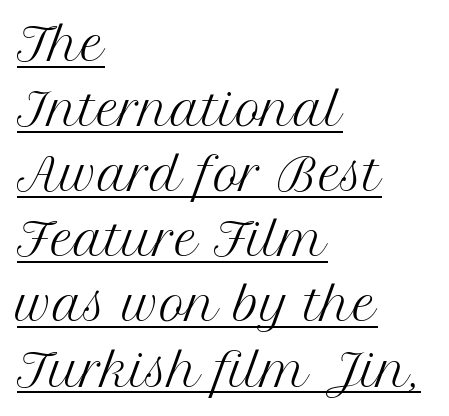
Every word sits above its own underline. Is this a fixed-width face? No — the glyphs have proportional, varying widths. Nothing unusual about the tracking: characters are spaced as the font intends. Vertical stems look standard width or narrower in stroke.
